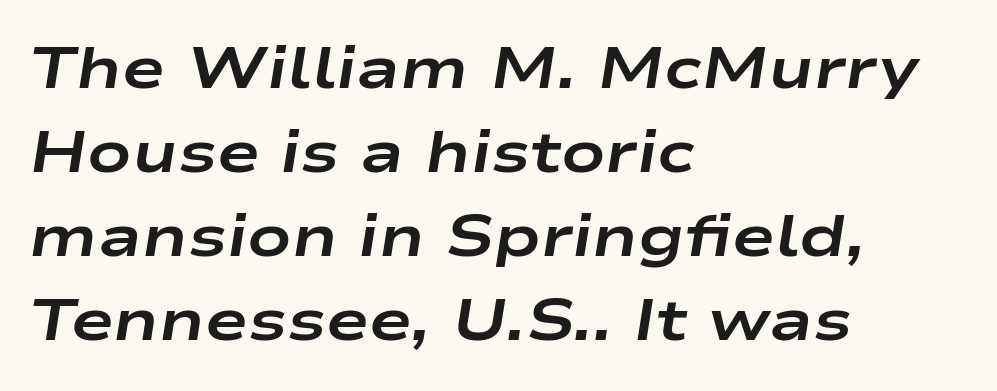
{"italic": "yes", "lean": "right", "slant_degrees": 9, "bold": "yes", "weight": "bold", "width": "wide", "stroke_contrast": "low", "x_height": "medium", "monospaced": "no", "underline": "no", "align": "left", "line_spacing": "normal", "line_spacing_ratio": 1.45, "letter_spacing": "normal", "letter_spacing_em": 0.0, "glyph_px": 58}
